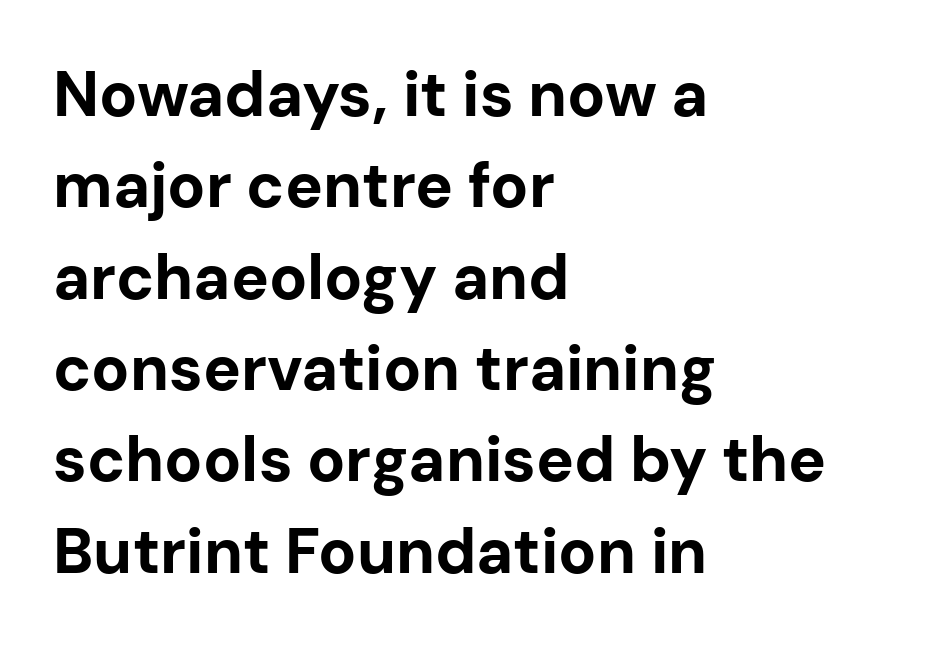
{"serif": "no", "italic": "no", "bold": "yes", "weight": "bold", "width": "normal", "stroke_contrast": "low", "x_height": "medium", "monospaced": "no", "underline": "no", "align": "left", "line_spacing": "normal", "line_spacing_ratio": 1.45, "letter_spacing": "normal", "letter_spacing_em": 0.0, "glyph_px": 63}
